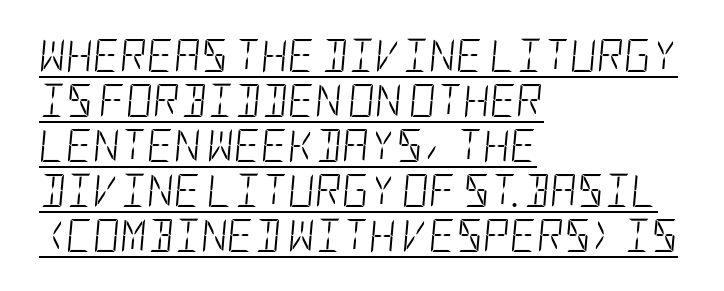
Caption: multi-line text, flush left, ragged right. This sample uses an oblique cut, with every glyph tilted off the vertical. Summary of vertical rhythm: regular, with standard interline spacing. These glyphs show unthickened strokes, regular width or finer. These characters rest on top of a visible drawn line. Compared with typical body copy, the letter spacing here is the same.
